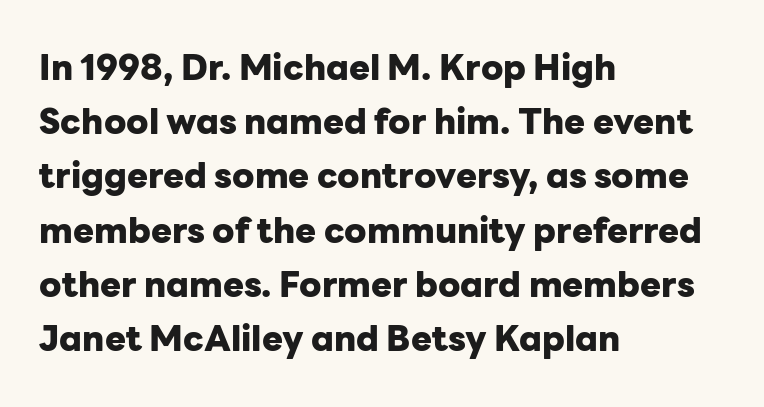
The image shows 35 px heavy sans-serif type, upright; set left-aligned, normal line spacing (1.55x), normal letter spacing, not underlined; low stroke contrast and a medium x-height.
